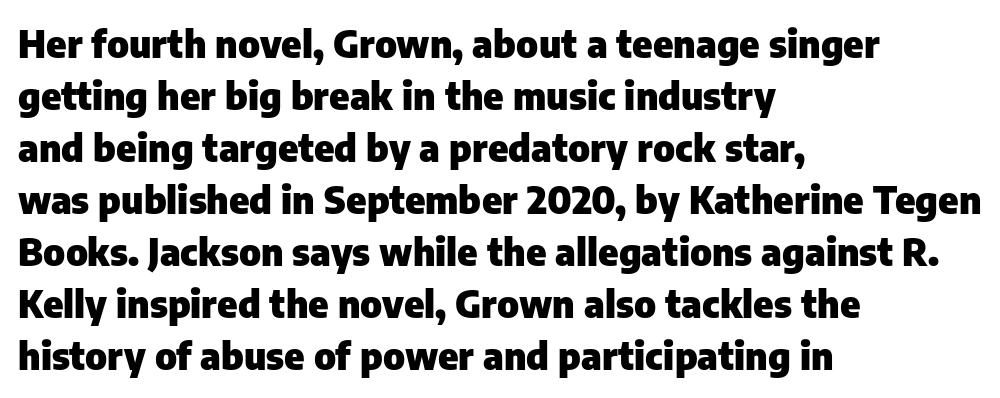
The image shows 38 px heavy sans-serif type, upright; set left-aligned, normal line spacing (1.37x), normal letter spacing, not underlined; low stroke contrast and a medium x-height.
